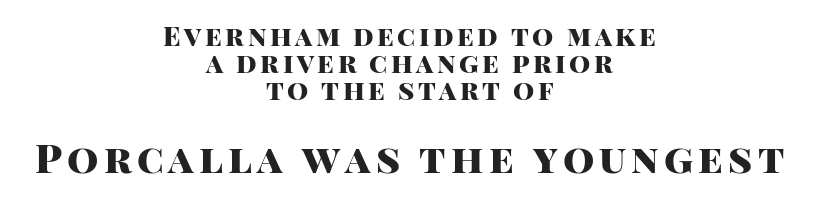
The image shows 40 px heavy sans-serif type, upright; set centered, tight line spacing (1.0x), not underlined; the second (bottom) block is 1.48x larger; high stroke contrast and a large x-height.
